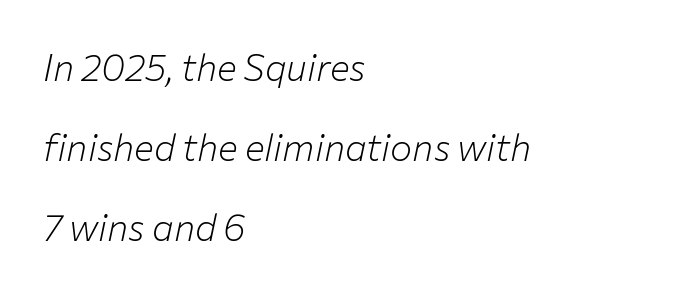
Vertically, the passage feels expansive, rows floating well apart. Characters are canted at an angle relative to the baseline's perpendicular. The weight tops out at a normal text grade. This rendering features lettering with no underline. Line starts are locked; line ends wander. The passage shown is typed in a proportional face where columns would drift.
